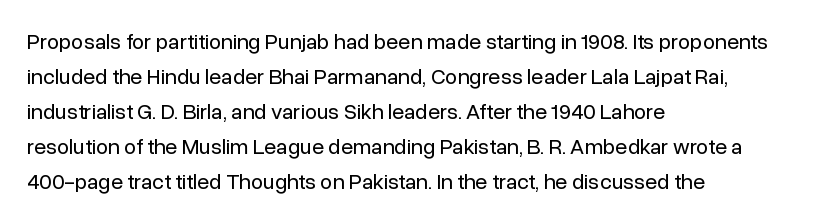
The image shows 22 px text type, upright; set left-aligned, normal line spacing (1.59x), normal letter spacing, not underlined.
